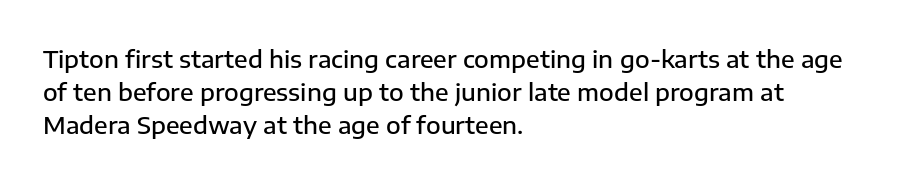
Q: Is the text bold? A: Semi-bold.
Q: Is the text italic (slanted)? A: No, it is upright.
Q: Is the text underlined? A: No.
Q: How is the paragraph aligned? A: Left-aligned.
Q: Is the spacing between letters normal or unusually wide? A: Normal.
Q: Is the spacing between lines tight, normal or loose? A: Normal.
